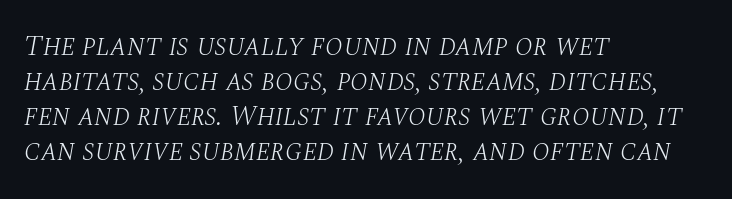
The font is comparable to plain body text, perhaps lighter. Observe the ordinary spacing: letters are neighbours, not strangers. The whole block is typeset with a tilt. The typeface chosen for these lines features serifs. Notice how the passage keeps a crisp vertical edge on the left only. Each row of text sits above clean, open space.
